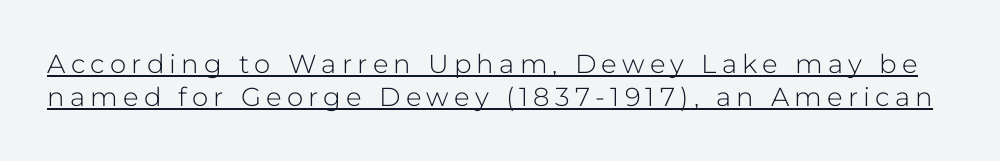
The image shows 26 px text type, upright; set normal line spacing (1.27x), unusually wide letter spacing (+0.2 em), underlined.
